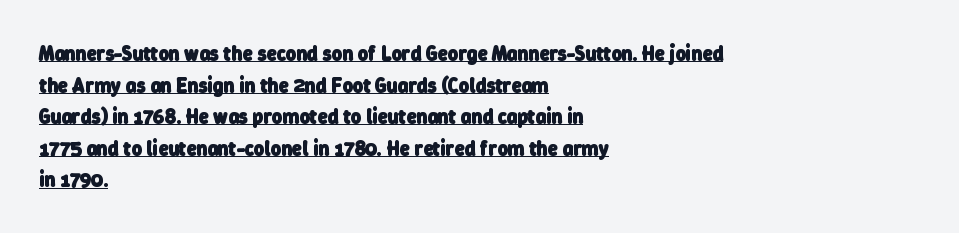
The image shows 20 px bold type; set left-aligned, normal line spacing (1.58x), normal letter spacing, underlined.
